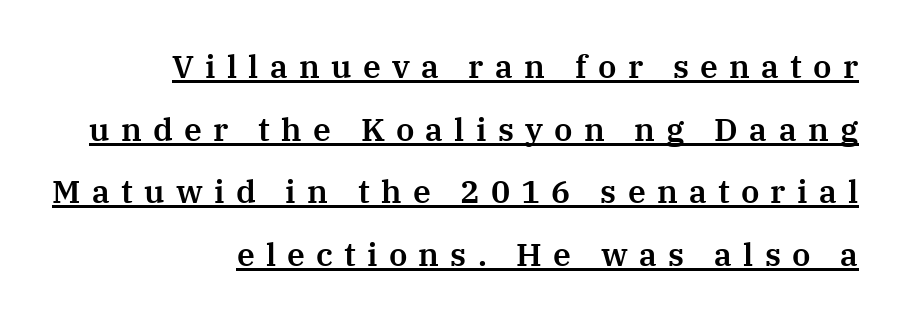
Q: Is the text italic (slanted)? A: No, it is upright.
Q: Is the typeface a serif or a sans-serif typeface? A: Serif.
Q: Is the text underlined? A: Yes.
Q: How is the paragraph aligned? A: Right-aligned.
Q: Is the spacing between letters normal or unusually wide? A: Unusually wide.
Q: Is the spacing between lines tight, normal or loose? A: Loose.
Q: Width (condensed, normal, or wide)? A: Normal.
Q: Stroke contrast? A: Medium.
Q: x-height? A: Medium.
Q: Monospaced? A: No.
